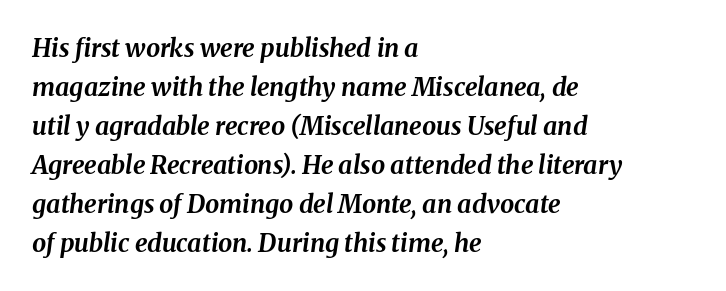
{"italic": "yes", "lean": "right", "slant_degrees": 8, "bold": "yes", "underline": "no", "align": "left", "line_spacing": "normal", "line_spacing_ratio": 1.56, "letter_spacing": "normal", "letter_spacing_em": 0.0, "glyph_px": 25}
